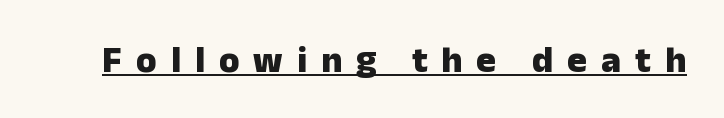
The image shows 37 px heavy sans-serif type, upright; set unusually wide letter spacing (+0.38 em), underlined; low stroke contrast and a medium x-height.
